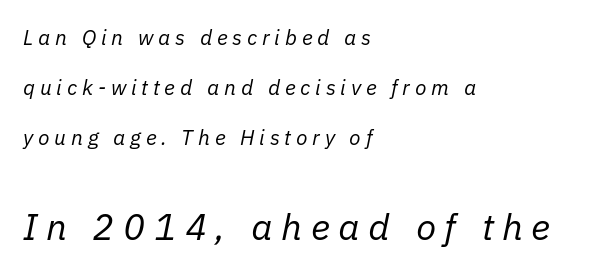
The image shows 37 px regular-weight type, italic (leaning right); set left-aligned, loose line spacing (2.37x), unusually wide letter spacing (+0.23 em), not underlined; the second (bottom) block is 1.76x larger; low stroke contrast and a medium x-height.
